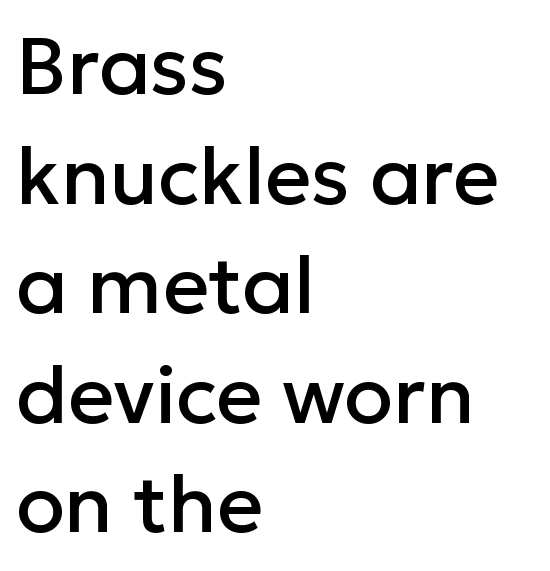
The image shows 80 px sans-serif type, upright; set left-aligned, normal line spacing (1.37x), normal letter spacing, not underlined; low stroke contrast and a medium x-height.
